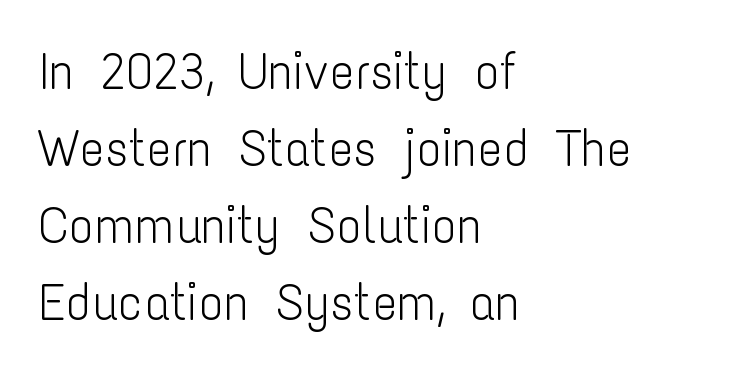
Q: Is the text bold? A: No.
Q: Is the text italic (slanted)? A: No, it is upright.
Q: Is the typeface a serif or a sans-serif typeface? A: Sans-serif.
Q: Is the text underlined? A: No.
Q: How is the paragraph aligned? A: Left-aligned.
Q: Is the spacing between letters normal or unusually wide? A: Normal.
Q: Is the spacing between lines tight, normal or loose? A: Normal.
Q: Width (condensed, normal, or wide)? A: Condensed.
Q: Stroke contrast? A: Low.
Q: x-height? A: Medium.
Q: Monospaced? A: No.
